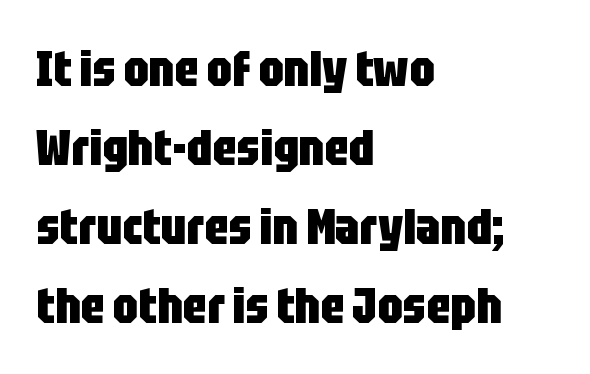
Q: Is the text bold? A: Yes.
Q: Is the text italic (slanted)? A: No, it is upright.
Q: Is the typeface a serif or a sans-serif typeface? A: Sans-serif.
Q: Is the text underlined? A: No.
Q: How is the paragraph aligned? A: Left-aligned.
Q: Is the spacing between letters normal or unusually wide? A: Normal.
Q: Is the spacing between lines tight, normal or loose? A: Normal.
Q: Width (condensed, normal, or wide)? A: Condensed.
Q: Stroke contrast? A: Low.
Q: x-height? A: Large.
Q: Monospaced? A: No.
